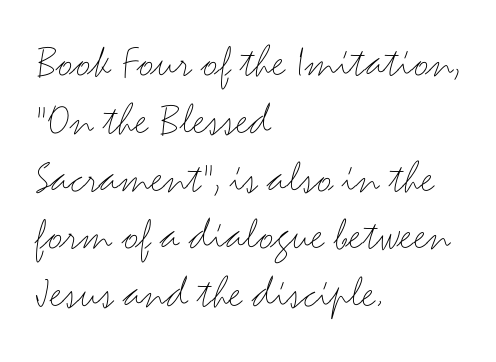
Q: Is the text bold? A: No.
Q: Is the text italic (slanted)? A: Yes.
Q: Is the typeface a serif or a sans-serif typeface? A: Sans-serif.
Q: Is the text underlined? A: No.
Q: How is the paragraph aligned? A: Left-aligned.
Q: Is the spacing between letters normal or unusually wide? A: Normal.
Q: Width (condensed, normal, or wide)? A: Wide.
Q: Stroke contrast? A: Medium.
Q: x-height? A: Small.
Q: Monospaced? A: No.
